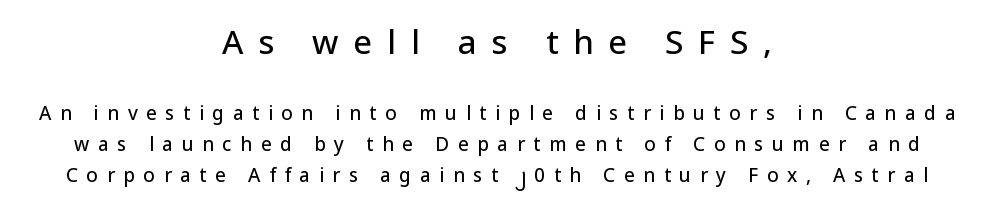
These lines are rendered in a variable-pitch font. Italic? Not at all — the glyphs are vertical. Here the first block reads like a headline and the second like body copy. Typeset on center — no edge is straight. The letters carry no serifs — their stems end cleanly without finishing strokes.
